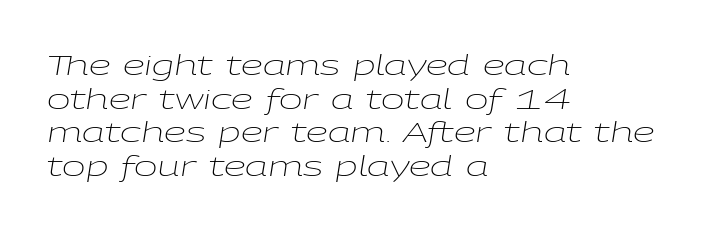
The image shows 28 px light, wide type, italic (leaning right); set left-aligned, line spacing 1.2x, normal letter spacing, not underlined; low stroke contrast and a medium x-height.
